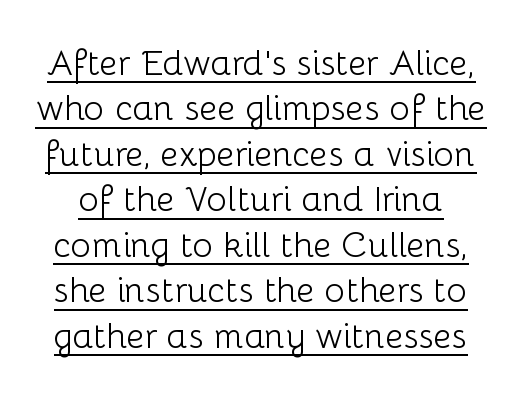
The image shows 35 px light sans-serif type, upright; set normal line spacing (1.3x), normal letter spacing, underlined; low stroke contrast and a medium x-height.
